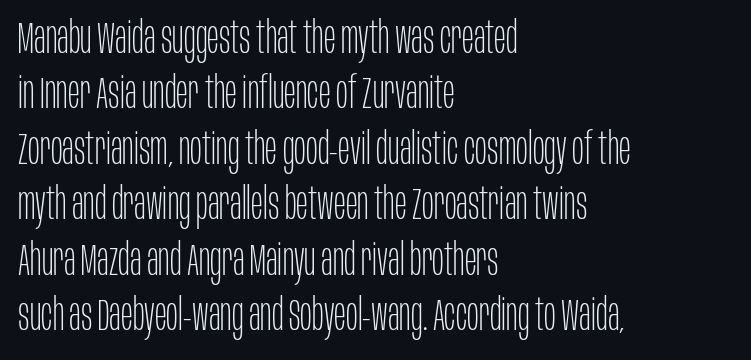
{"serif": "no", "italic": "no", "bold": "no", "weight": "thin", "width": "condensed", "stroke_contrast": "low", "x_height": "large", "monospaced": "no", "underline": "no", "align": "left", "line_spacing": "normal", "line_spacing_ratio": 1.26, "letter_spacing": "normal", "letter_spacing_em": 0.0, "glyph_px": 44}
